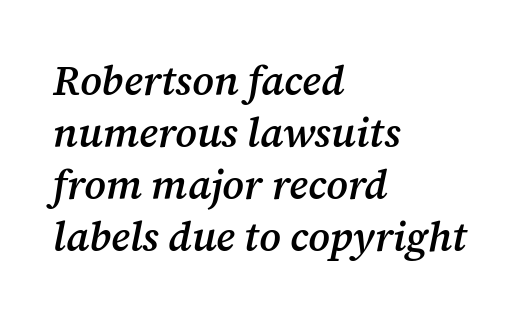
Q: Is the text bold? A: Semi-bold.
Q: Is the text italic (slanted)? A: Yes, it leans right by about 12 degrees.
Q: Is the typeface a serif or a sans-serif typeface? A: Serif.
Q: Is the text underlined? A: No.
Q: How is the paragraph aligned? A: Left-aligned.
Q: Is the spacing between letters normal or unusually wide? A: Normal.
Q: Is the spacing between lines tight, normal or loose? A: Normal.
Q: Width (condensed, normal, or wide)? A: Normal.
Q: Stroke contrast? A: Medium.
Q: x-height? A: Medium.
Q: Monospaced? A: No.
